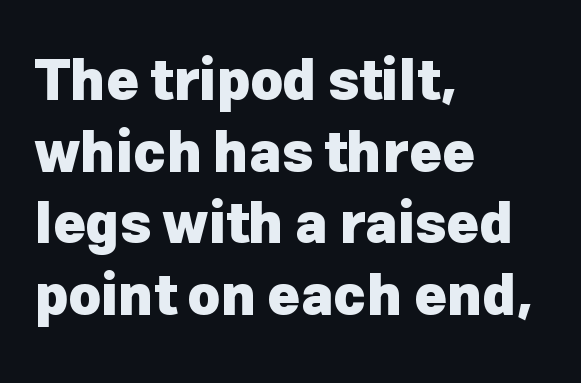
{"serif": "no", "italic": "no", "bold": "yes", "weight": "heavy", "width": "normal", "stroke_contrast": "low", "x_height": "medium", "monospaced": "no", "underline": "no", "align": "left", "line_spacing": "normal", "line_spacing_ratio": 1.28, "letter_spacing": "normal", "letter_spacing_em": 0.0, "glyph_px": 56}
